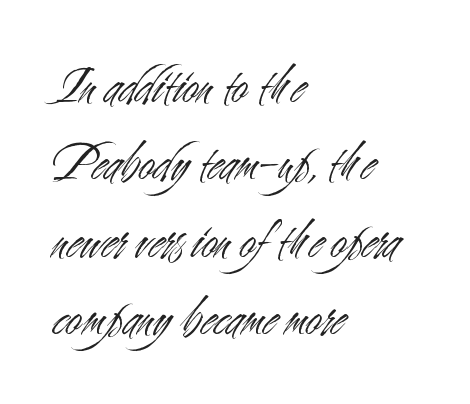
Q: Is the text bold? A: No.
Q: Is the text italic (slanted)? A: Yes.
Q: Is the typeface a serif or a sans-serif typeface? A: Sans-serif.
Q: Is the text underlined? A: No.
Q: How is the paragraph aligned? A: Left-aligned.
Q: Is the spacing between letters normal or unusually wide? A: Normal.
Q: Is the spacing between lines tight, normal or loose? A: Normal.
Q: Width (condensed, normal, or wide)? A: Condensed.
Q: Stroke contrast? A: Medium.
Q: x-height? A: Small.
Q: Monospaced? A: No.
